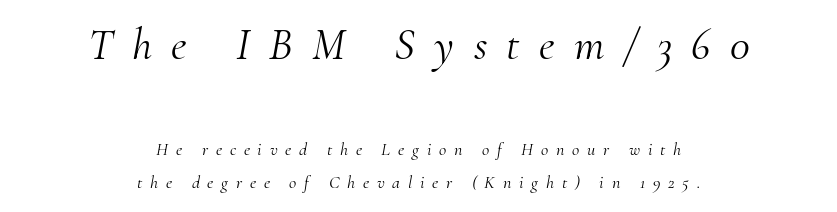
{"serif": "yes", "italic": "yes", "lean": "right", "slant_degrees": 10, "bold": "no", "weight": "light", "width": "normal", "stroke_contrast": "medium", "x_height": "small", "monospaced": "no", "underline": "no", "align": "center", "line_spacing_ratio": 1.88, "letter_spacing": "wide", "letter_spacing_em": 0.43, "larger_block": "first", "size_ratio": 2.5, "glyph_px": 45}
